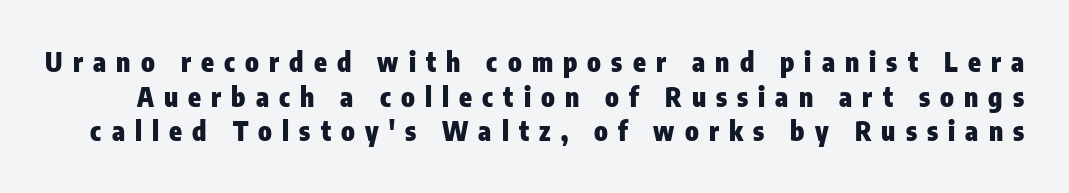
{"italic": "no", "bold": "yes", "underline": "no", "line_spacing": "normal", "line_spacing_ratio": 1.33, "letter_spacing": "wide", "letter_spacing_em": 0.39, "glyph_px": 26}
